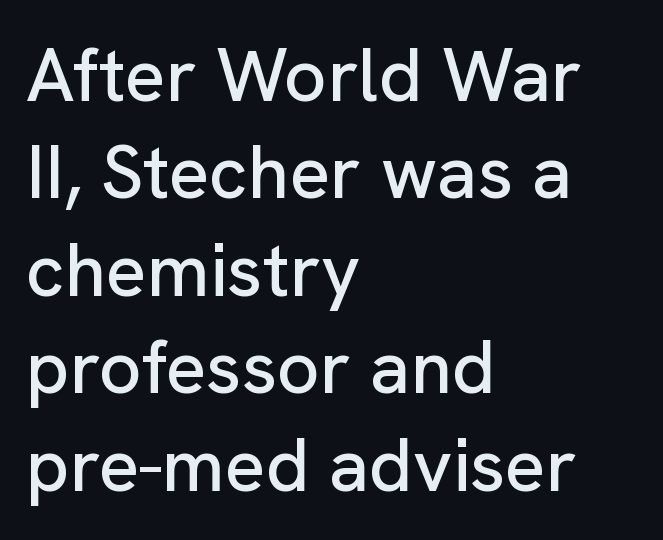
The image shows 75 px sans-serif type, upright; set left-aligned, normal line spacing (1.3x), normal letter spacing, not underlined; low stroke contrast and a medium x-height.
